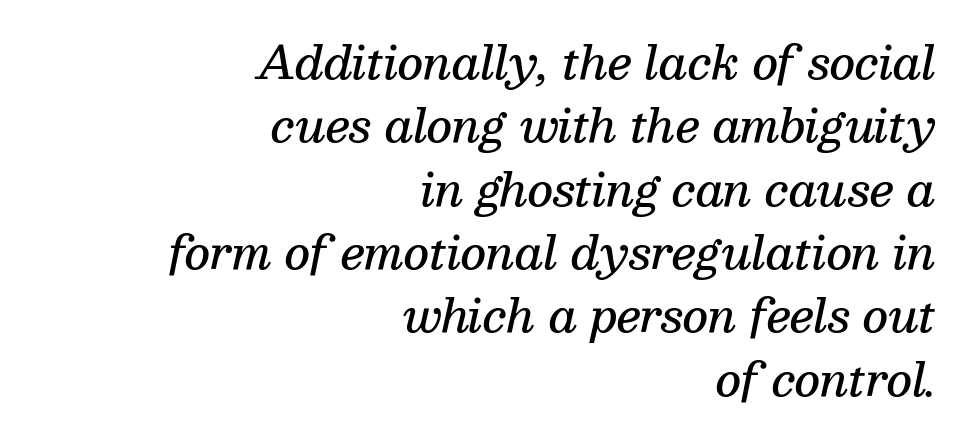
Does the type have serifs? Yes, each stem ends in a small foot. Nobody drew a line under any word here. The paragraph has a hard right edge and a soft left edge. Note the varied advance widths — an 'i' is clearly narrower than an 'm'. Standard letterfit; no display-style spreading of the glyphs.
